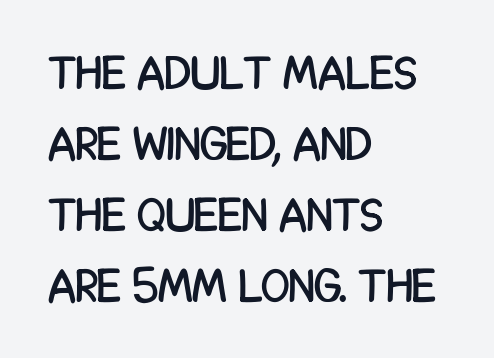
{"serif": "no", "italic": "no", "width": "condensed", "stroke_contrast": "low", "x_height": "large", "monospaced": "no", "underline": "no", "align": "left", "line_spacing": "normal", "line_spacing_ratio": 1.51, "letter_spacing": "normal", "letter_spacing_em": 0.0, "glyph_px": 47}
